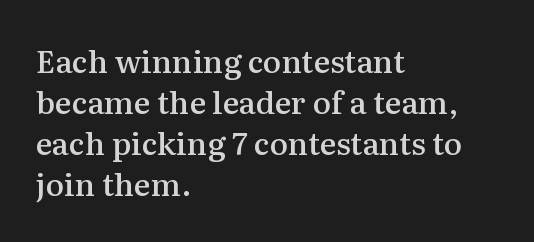
Observe the serifs anchoring each vertical stroke in this sample. It's the straight-up-and-down kind of type. Typographic density is moderately raised because the face is semibold. You could call the tracking neutral — neither tight nor loose.
